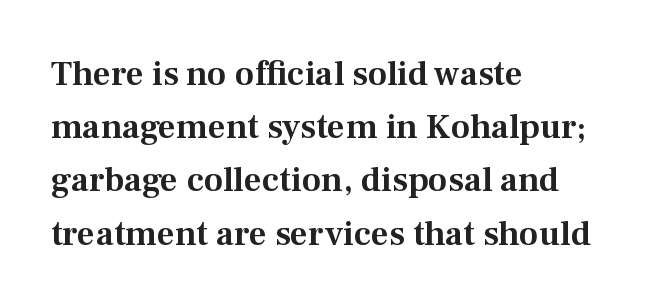
Q: Is the text italic (slanted)? A: No, it is upright.
Q: Is the typeface a serif or a sans-serif typeface? A: Serif.
Q: Is the text underlined? A: No.
Q: How is the paragraph aligned? A: Left-aligned.
Q: Is the spacing between letters normal or unusually wide? A: Normal.
Q: Is the spacing between lines tight, normal or loose? A: Normal.
Q: Width (condensed, normal, or wide)? A: Normal.
Q: Stroke contrast? A: Medium.
Q: x-height? A: Medium.
Q: Monospaced? A: No.
